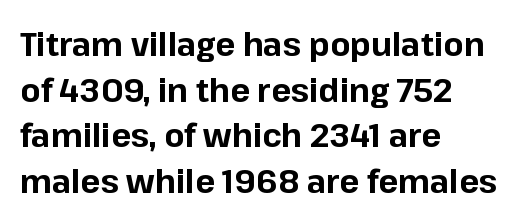
{"serif": "no", "italic": "no", "bold": "yes", "weight": "bold", "width": "normal", "stroke_contrast": "low", "x_height": "medium", "monospaced": "no", "underline": "no", "align": "left", "line_spacing": "normal", "line_spacing_ratio": 1.38, "letter_spacing": "normal", "letter_spacing_em": 0.0, "glyph_px": 33}
